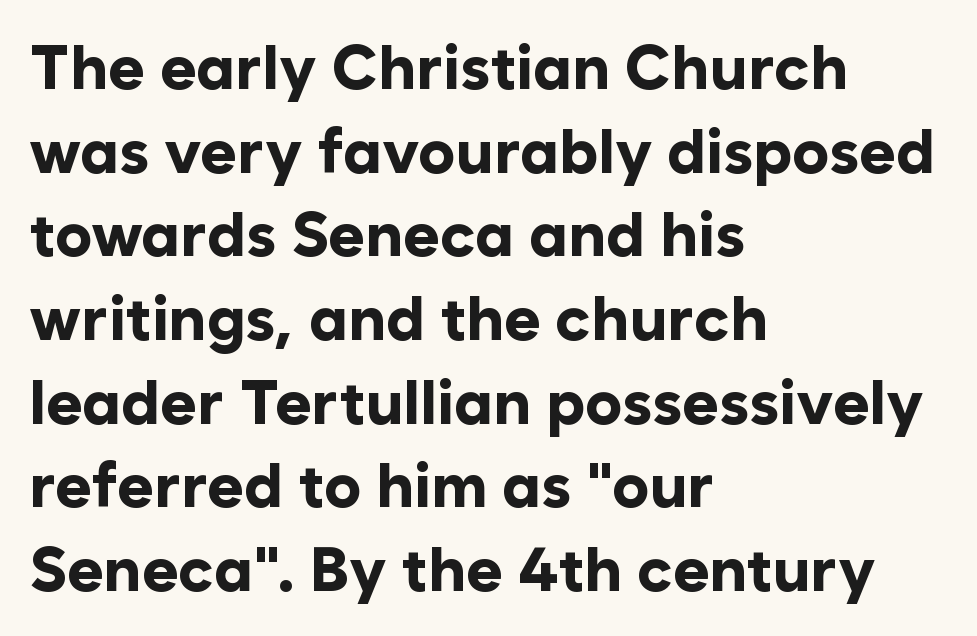
{"serif": "no", "italic": "no", "bold": "yes", "weight": "bold", "width": "normal", "stroke_contrast": "low", "x_height": "medium", "monospaced": "no", "underline": "no", "align": "left", "line_spacing": "normal", "line_spacing_ratio": 1.35, "letter_spacing": "normal", "letter_spacing_em": 0.0, "glyph_px": 62}
